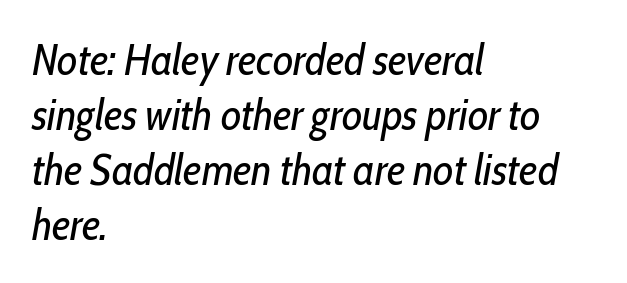
Rows of type keep a routine distance in the vertical direction. Slanted lettering throughout. The space directly below the letters is spotless. The line texture is even and compact thanks to regular tracking.
